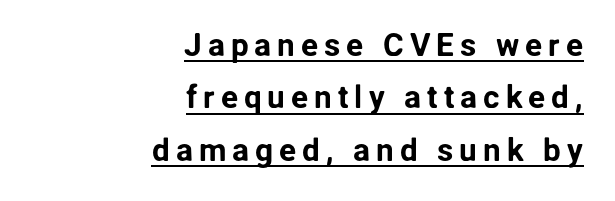
Leading: standard. The face used here is proportionally spaced, like ordinary book or web type. Descenders here cross a horizontal rule under the line. This sample uses an upright cut, with every glyph sitting square on the baseline. These lines are composed in type without serifs.
